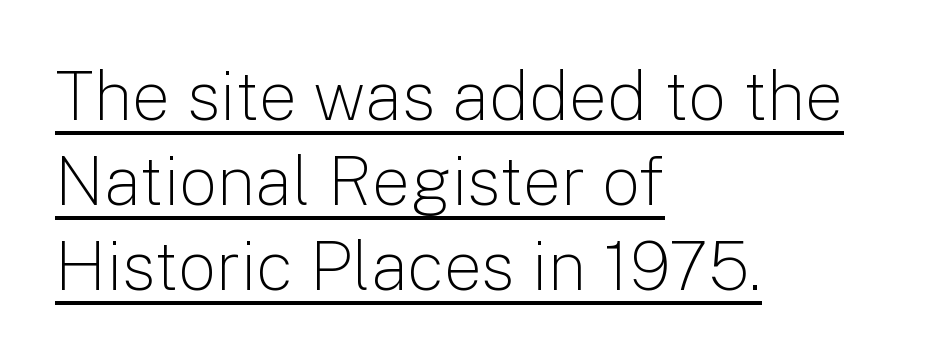
Q: Is the text bold? A: No.
Q: Is the text italic (slanted)? A: No, it is upright.
Q: Is the typeface a serif or a sans-serif typeface? A: Sans-serif.
Q: Is the text underlined? A: Yes.
Q: How is the paragraph aligned? A: Left-aligned.
Q: Is the spacing between letters normal or unusually wide? A: Normal.
Q: Is the spacing between lines tight, normal or loose? A: Normal.
Q: Width (condensed, normal, or wide)? A: Normal.
Q: Stroke contrast? A: Low.
Q: x-height? A: Medium.
Q: Monospaced? A: No.
